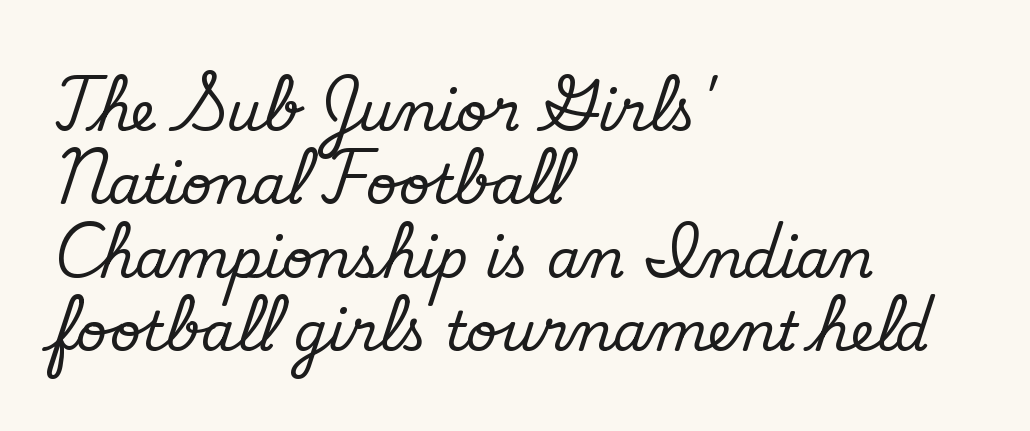
The passage shown is typed in a proportional face where columns would drift. Tracking value appears to be zero — textbook default spacing. Lines of text with bare space underneath. The compositor pushed each line to the left boundary. I'd call this a sans setting — the letters go barefoot. The lines sit at an ordinary, default distance from one another.
